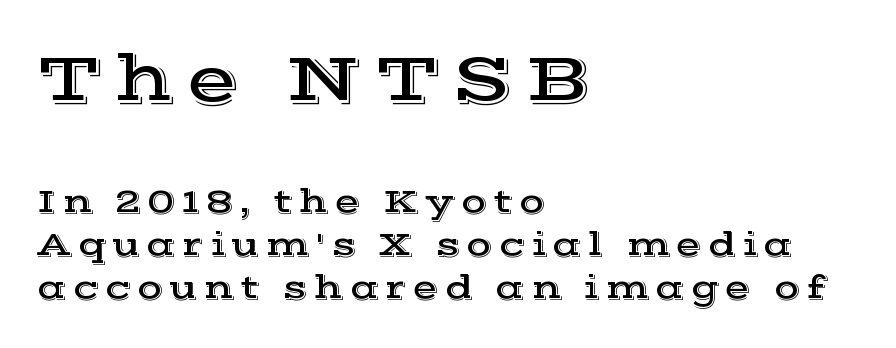
{"serif": "yes", "italic": "no", "width": "wide", "x_height": "medium", "monospaced": "no", "underline": "no", "align": "left", "line_spacing": "normal", "line_spacing_ratio": 1.27, "larger_block": "first", "size_ratio": 2.03, "glyph_px": 69}
